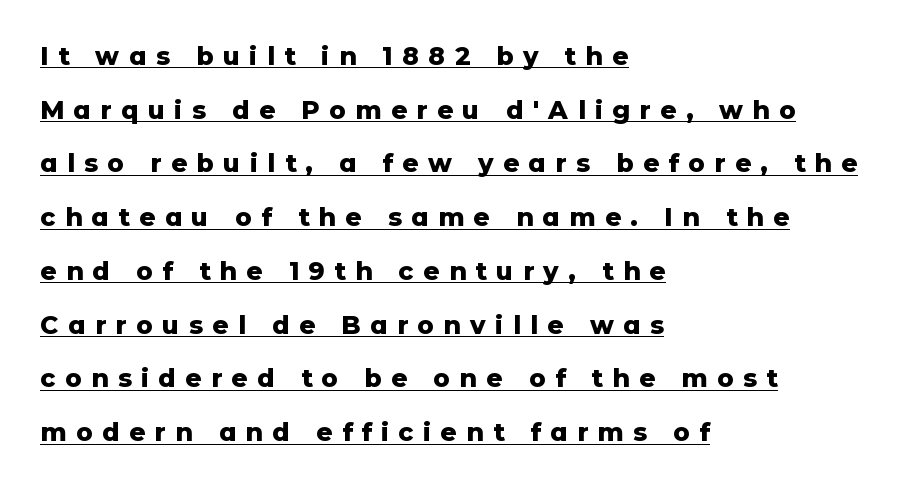
Q: Is the text bold? A: Yes.
Q: Is the text italic (slanted)? A: No, it is upright.
Q: Is the text underlined? A: Yes.
Q: How is the paragraph aligned? A: Left-aligned.
Q: Is the spacing between letters normal or unusually wide? A: Unusually wide.
Q: Is the spacing between lines tight, normal or loose? A: Loose.
